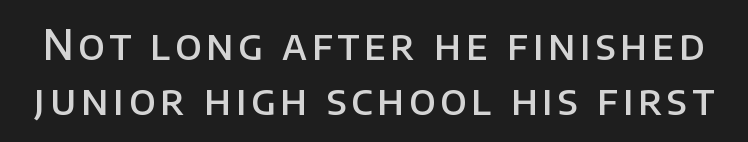
{"serif": "no", "italic": "no", "bold": "semi", "weight": "semibold", "width": "normal", "stroke_contrast": "low", "x_height": "large", "monospaced": "no", "underline": "no", "line_spacing": "normal", "line_spacing_ratio": 1.33, "glyph_px": 41}
